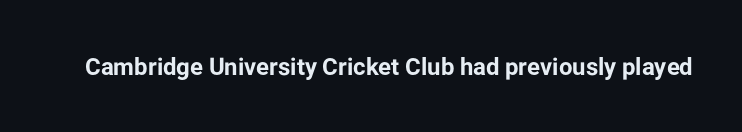
The image shows 24 px bold type, upright; set normal letter spacing, not underlined.
